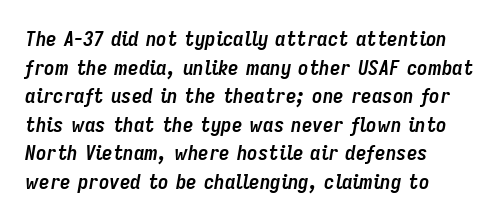
The image shows 21 px bold type, italic (leaning right); set left-aligned, normal line spacing (1.36x), normal letter spacing, not underlined.
